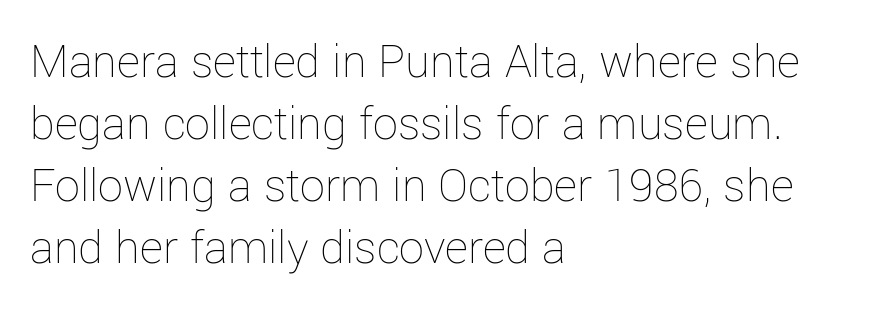
{"italic": "no", "bold": "no", "weight": "thin", "width": "normal", "stroke_contrast": "low", "x_height": "medium", "monospaced": "no", "underline": "no", "align": "left", "line_spacing_ratio": 1.24, "letter_spacing": "normal", "letter_spacing_em": 0.0, "glyph_px": 50}
